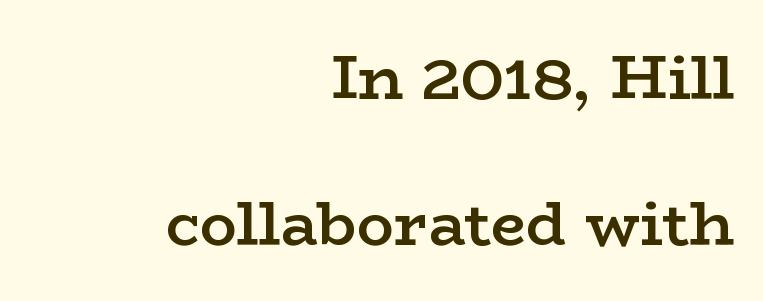
Q: Is the text bold? A: Semi-bold.
Q: Is the text italic (slanted)? A: No, it is upright.
Q: Is the typeface a serif or a sans-serif typeface? A: Serif.
Q: Is the text underlined? A: No.
Q: How is the paragraph aligned? A: Right-aligned.
Q: Is the spacing between letters normal or unusually wide? A: Normal.
Q: Is the spacing between lines tight, normal or loose? A: Loose.
Q: Width (condensed, normal, or wide)? A: Wide.
Q: Stroke contrast? A: Low.
Q: x-height? A: Medium.
Q: Monospaced? A: No.
